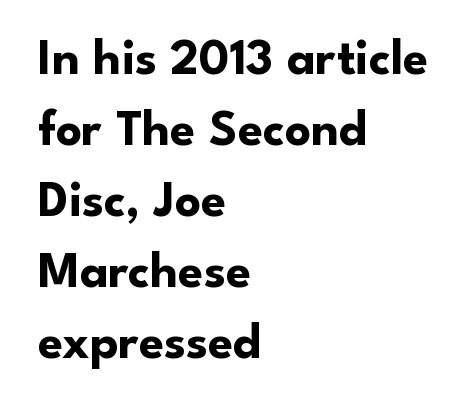
Q: Is the text bold? A: Yes.
Q: Is the text italic (slanted)? A: No, it is upright.
Q: Is the typeface a serif or a sans-serif typeface? A: Sans-serif.
Q: Is the text underlined? A: No.
Q: How is the paragraph aligned? A: Left-aligned.
Q: Is the spacing between letters normal or unusually wide? A: Normal.
Q: Is the spacing between lines tight, normal or loose? A: Normal.
Q: Width (condensed, normal, or wide)? A: Normal.
Q: Stroke contrast? A: Low.
Q: x-height? A: Small.
Q: Monospaced? A: No.
